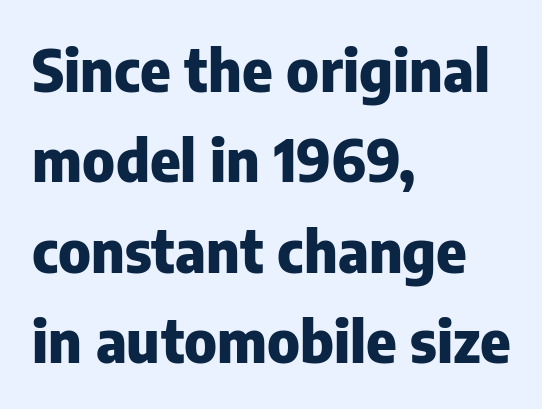
The designer went with a sans here, leaving each stem footless. A classic flush-left, rag-right setting is used for this passage. Line spacing here is normal. Stroke thickness is high; the sample reads as a true bold. This rendering leaves character spacing at its baseline value. Notice how the stems are strictly vertical — no italics here.
